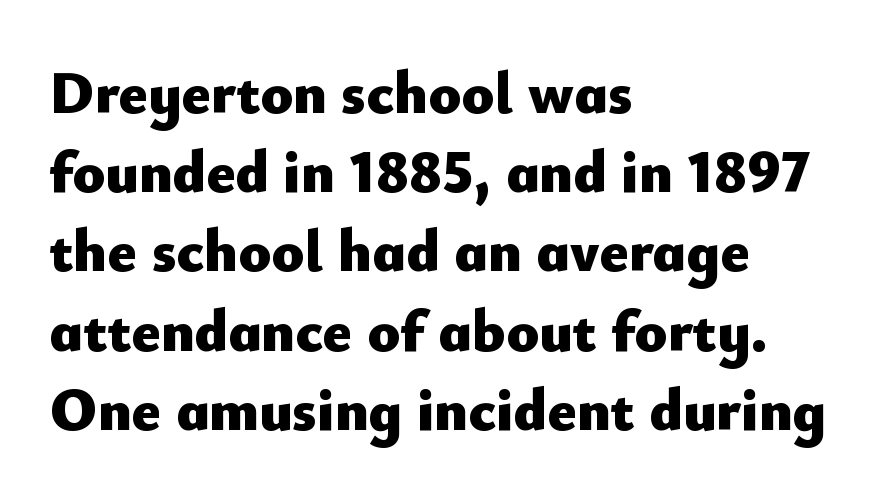
The image shows 60 px heavy sans-serif type, upright; set left-aligned, normal line spacing (1.32x), normal letter spacing, not underlined; low stroke contrast and a small x-height.
